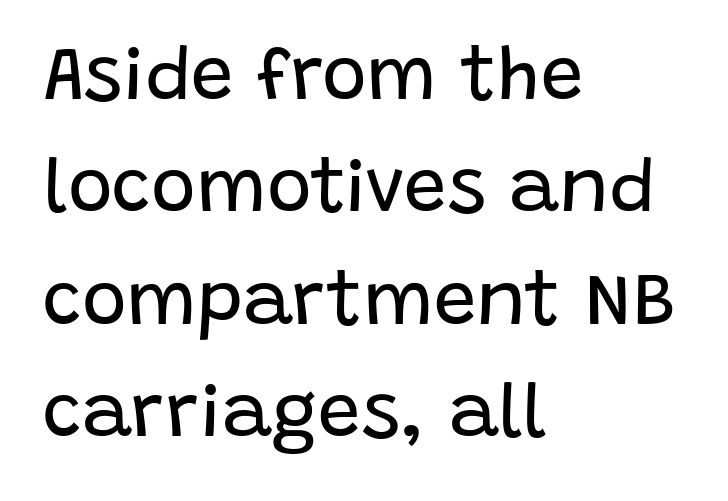
Q: Is the text bold? A: No.
Q: Is the text italic (slanted)? A: No, it is upright.
Q: Is the typeface a serif or a sans-serif typeface? A: Sans-serif.
Q: Is the text underlined? A: No.
Q: How is the paragraph aligned? A: Left-aligned.
Q: Is the spacing between letters normal or unusually wide? A: Normal.
Q: Is the spacing between lines tight, normal or loose? A: Normal.
Q: Width (condensed, normal, or wide)? A: Normal.
Q: Stroke contrast? A: Low.
Q: x-height? A: Large.
Q: Monospaced? A: No.
